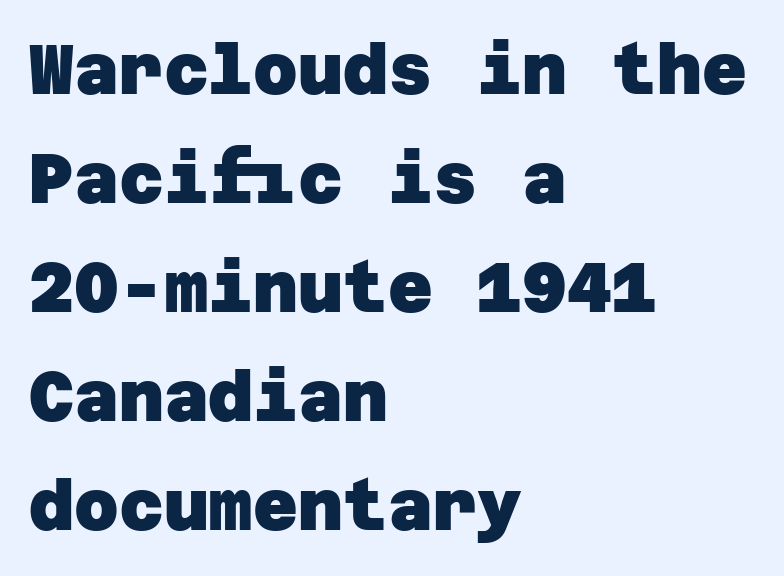
The image shows 69 px heavy sans-serif type; set left-aligned, normal line spacing (1.58x), normal letter spacing, not underlined; low stroke contrast and a large x-height.
